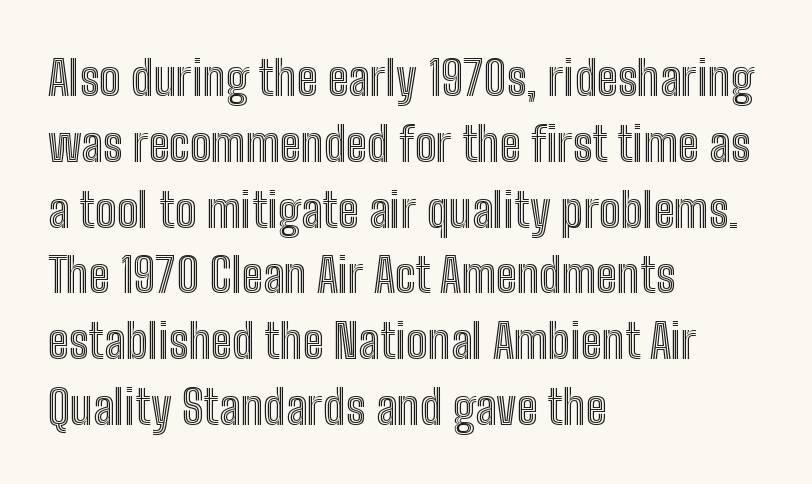
{"italic": "no", "width": "condensed", "x_height": "medium", "monospaced": "no", "underline": "no", "align": "left", "line_spacing": "normal", "line_spacing_ratio": 1.37, "letter_spacing": "normal", "letter_spacing_em": 0.0, "glyph_px": 48}
